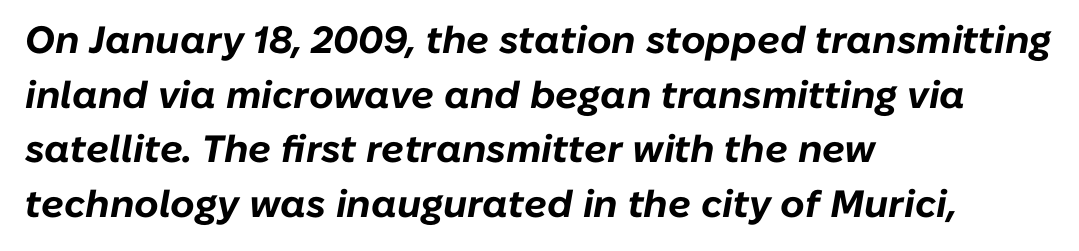
The image shows 38 px bold type, italic (leaning right); set left-aligned, normal line spacing (1.44x), normal letter spacing, not underlined; low stroke contrast and a medium x-height.
